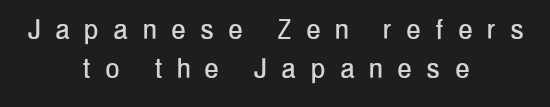
Q: Is the text italic (slanted)? A: No, it is upright.
Q: Is the typeface a serif or a sans-serif typeface? A: Sans-serif.
Q: Is the text underlined? A: No.
Q: How is the paragraph aligned? A: Centered.
Q: Is the spacing between letters normal or unusually wide? A: Unusually wide.
Q: Width (condensed, normal, or wide)? A: Condensed.
Q: Stroke contrast? A: Low.
Q: x-height? A: Medium.
Q: Monospaced? A: No.
